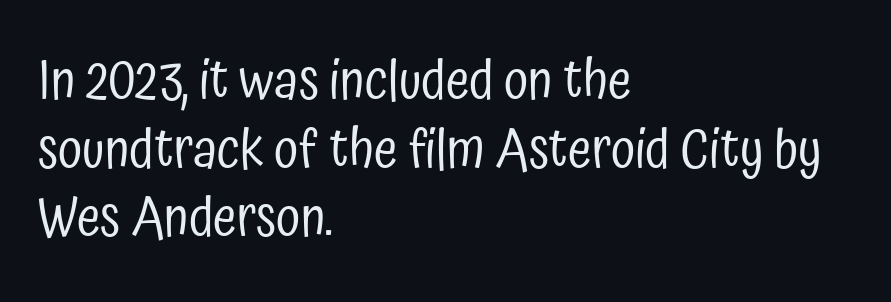
The image shows 54 px regular-weight, condensed sans-serif type, upright; set left-aligned, normal line spacing (1.27x), normal letter spacing, not underlined; low stroke contrast and a medium x-height.
